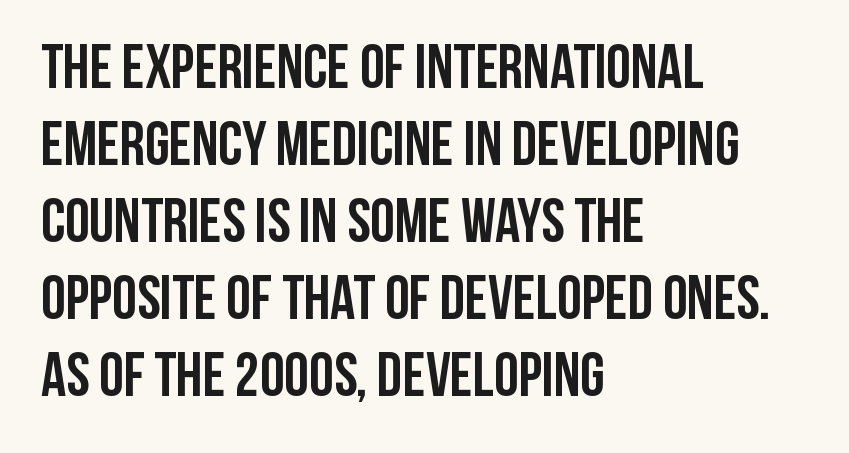
Q: Is the text bold? A: Yes.
Q: Is the text italic (slanted)? A: No, it is upright.
Q: Is the typeface a serif or a sans-serif typeface? A: Sans-serif.
Q: Is the text underlined? A: No.
Q: How is the paragraph aligned? A: Left-aligned.
Q: Is the spacing between letters normal or unusually wide? A: Normal.
Q: Width (condensed, normal, or wide)? A: Condensed.
Q: Stroke contrast? A: Low.
Q: x-height? A: Large.
Q: Monospaced? A: No.
